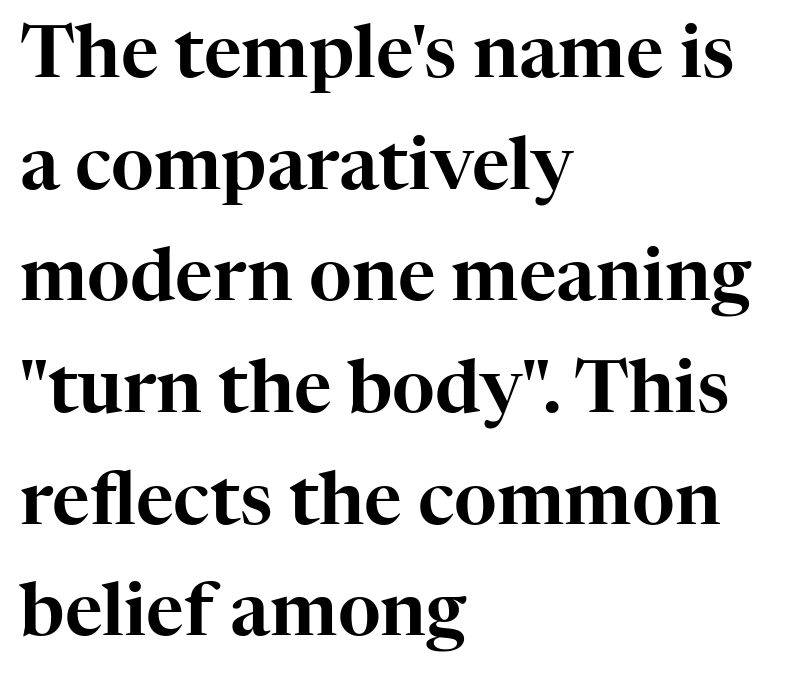
The image shows 73 px serif type, upright; set left-aligned, normal line spacing (1.53x), normal letter spacing, not underlined; high stroke contrast and a medium x-height.
